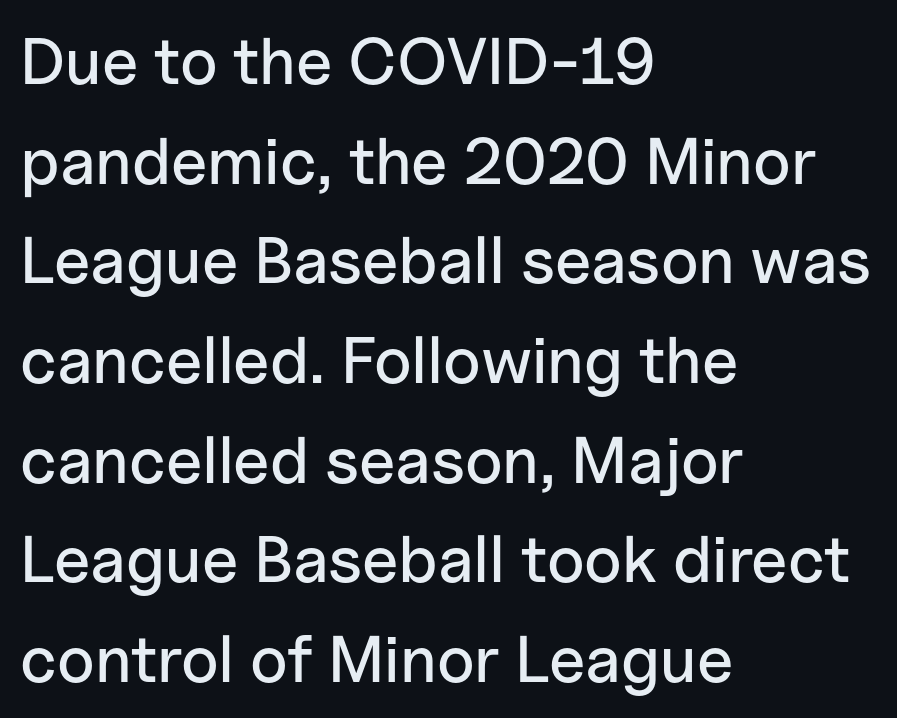
Q: Is the text italic (slanted)? A: No, it is upright.
Q: Is the typeface a serif or a sans-serif typeface? A: Sans-serif.
Q: Is the text underlined? A: No.
Q: How is the paragraph aligned? A: Left-aligned.
Q: Is the spacing between letters normal or unusually wide? A: Normal.
Q: Is the spacing between lines tight, normal or loose? A: Normal.
Q: Width (condensed, normal, or wide)? A: Normal.
Q: Stroke contrast? A: Low.
Q: x-height? A: Medium.
Q: Monospaced? A: No.
